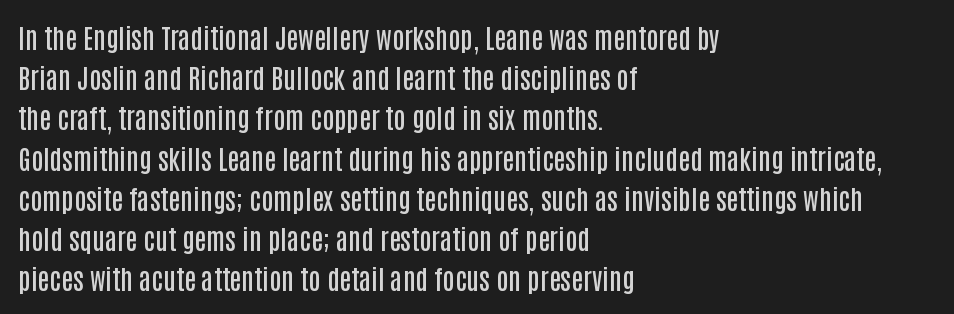
Q: Is the text bold? A: Semi-bold.
Q: Is the text italic (slanted)? A: No, it is upright.
Q: Is the text underlined? A: No.
Q: How is the paragraph aligned? A: Left-aligned.
Q: Is the spacing between letters normal or unusually wide? A: Normal.
Q: Is the spacing between lines tight, normal or loose? A: Normal.
